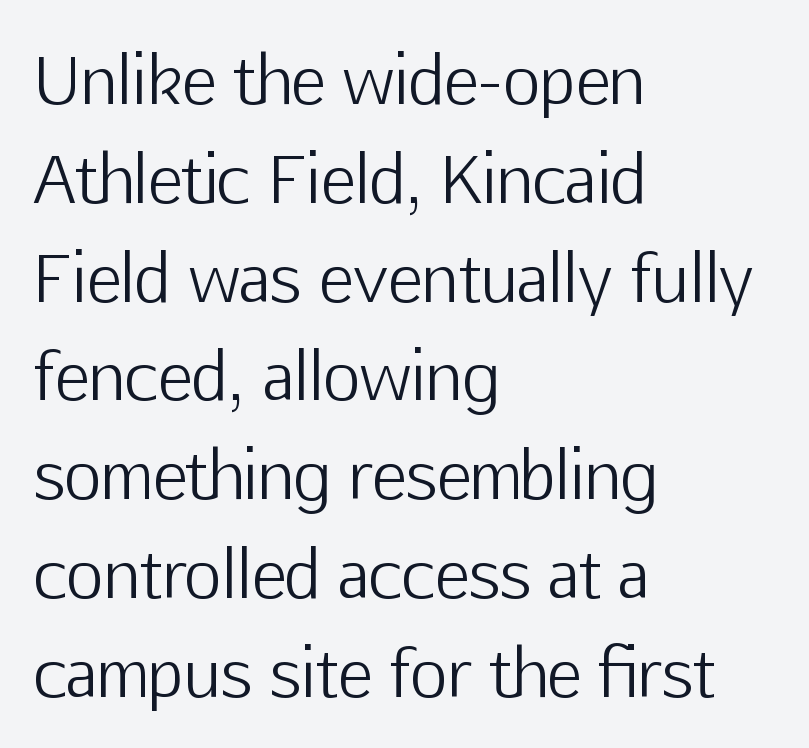
Q: Is the text bold? A: No.
Q: Is the text italic (slanted)? A: No, it is upright.
Q: Is the typeface a serif or a sans-serif typeface? A: Sans-serif.
Q: Is the text underlined? A: No.
Q: How is the paragraph aligned? A: Left-aligned.
Q: Is the spacing between letters normal or unusually wide? A: Normal.
Q: Is the spacing between lines tight, normal or loose? A: Normal.
Q: Width (condensed, normal, or wide)? A: Normal.
Q: Stroke contrast? A: Low.
Q: x-height? A: Medium.
Q: Monospaced? A: No.
